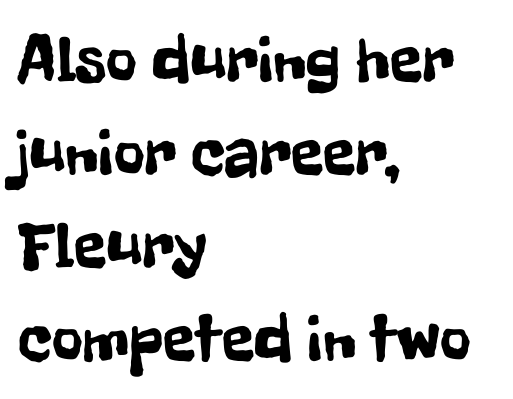
The image shows 67 px condensed sans-serif type, upright; set left-aligned, normal line spacing (1.39x), normal letter spacing, not underlined; low stroke contrast and a medium x-height.
